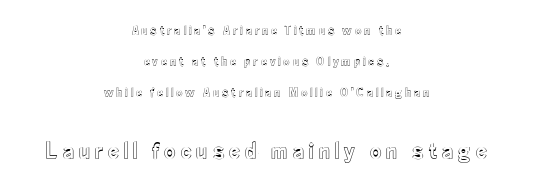
Horizontal alignment here is central, giving a formal, balanced look. Tall strokes in this sample are plumb rather than angled. The designer gave the closing block more size than the opening block. Rule under the text: the space is simply empty.
